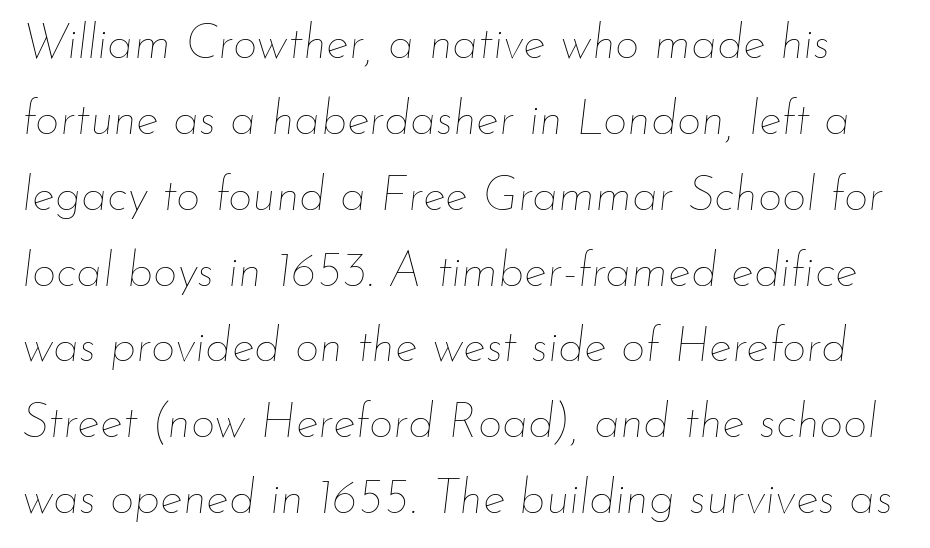
Is there much room between lines? A standard amount, neither cramped nor airy. Is this a fixed-width face? No — the glyphs have proportional, varying widths. The typesetting does not lean heavy: it is not bold. Emphasis-style slanted type is in use. Clear beneath every line of the passage.
